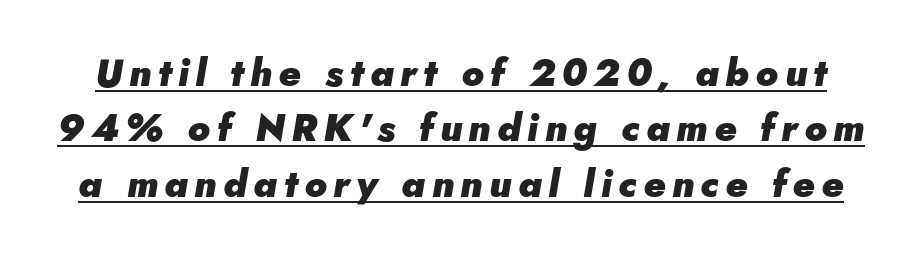
Q: Is the text bold? A: Yes.
Q: Is the text italic (slanted)? A: Yes, it leans right by about 5 degrees.
Q: Is the text underlined? A: Yes.
Q: Is the spacing between lines tight, normal or loose? A: Normal.
Q: Width (condensed, normal, or wide)? A: Normal.
Q: Stroke contrast? A: Low.
Q: x-height? A: Small.
Q: Monospaced? A: No.
